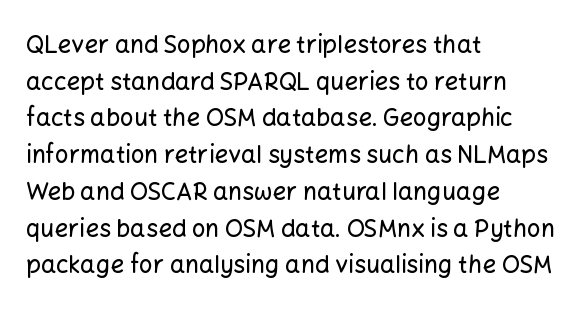
Unlike italic type, these characters show no tilt at all. Glyph-to-glyph distance matches everyday printed text. The line-height multiplier appears to be the usual default. The rag falls on the right side of this text block.
